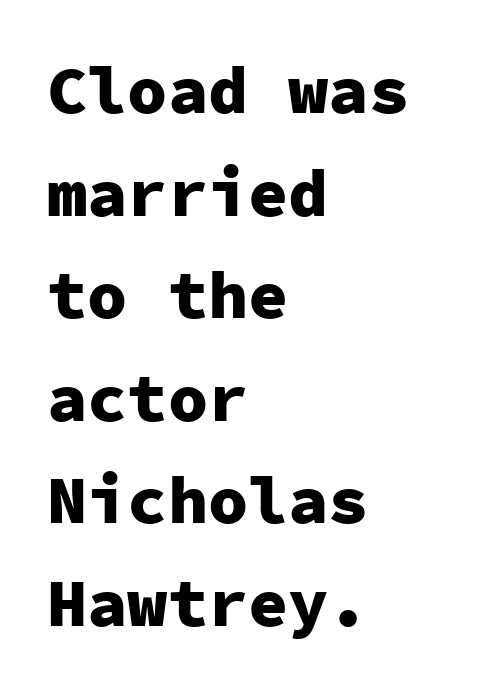
Horizontally, the lines are justified to the leading edge only. The rendering uses a bold face; every stroke is thick and dark. Look at the bottom of the vertical strokes: they stop flat, with no serifs. Posture: vertical.
